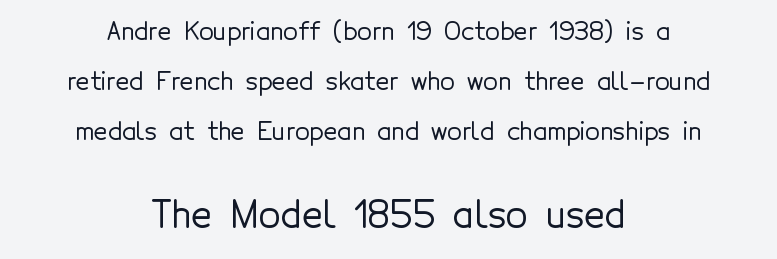
The image shows 36 px sans-serif type, upright; set centered, loose line spacing (2.09x), normal letter spacing, not underlined; the second (bottom) block is 1.5x larger; a medium x-height.
